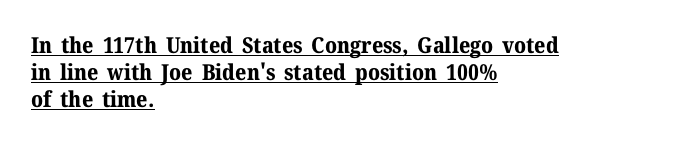
The image shows 22 px bold type, upright; set left-aligned, line spacing 1.22x, normal letter spacing, underlined.
